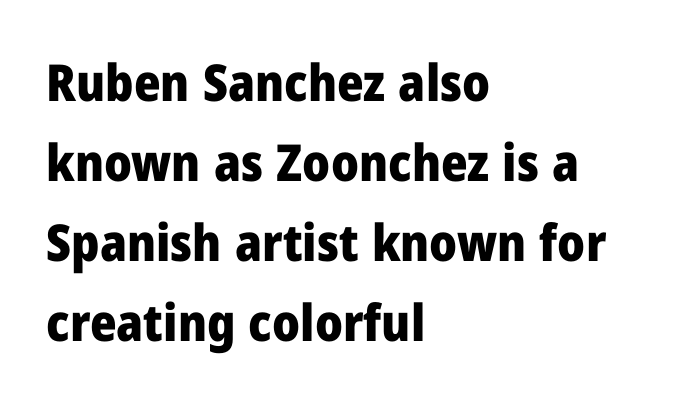
Q: Is the text bold? A: Yes.
Q: Is the text italic (slanted)? A: No, it is upright.
Q: Is the typeface a serif or a sans-serif typeface? A: Sans-serif.
Q: Is the text underlined? A: No.
Q: How is the paragraph aligned? A: Left-aligned.
Q: Is the spacing between letters normal or unusually wide? A: Normal.
Q: Is the spacing between lines tight, normal or loose? A: Normal.
Q: Width (condensed, normal, or wide)? A: Normal.
Q: Stroke contrast? A: Low.
Q: x-height? A: Medium.
Q: Monospaced? A: No.
